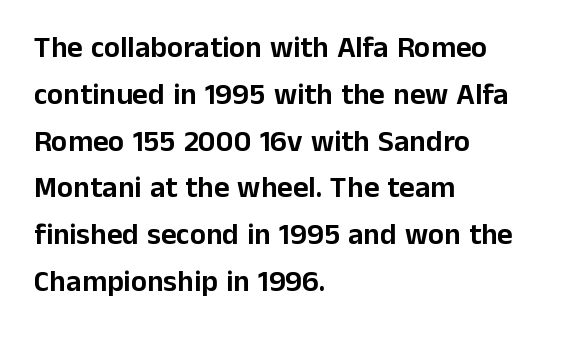
{"serif": "no", "italic": "no", "width": "normal", "stroke_contrast": "low", "x_height": "medium", "monospaced": "no", "underline": "no", "align": "left", "line_spacing": "normal", "line_spacing_ratio": 1.56, "letter_spacing": "normal", "letter_spacing_em": 0.0, "glyph_px": 30}
